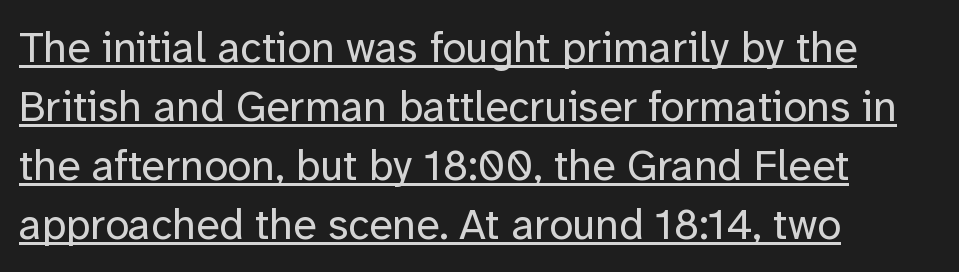
{"serif": "no", "italic": "no", "bold": "no", "weight": "regular", "width": "normal", "stroke_contrast": "low", "x_height": "medium", "monospaced": "no", "underline": "yes", "align": "left", "line_spacing": "normal", "line_spacing_ratio": 1.37, "letter_spacing": "normal", "letter_spacing_em": 0.0, "glyph_px": 43}
